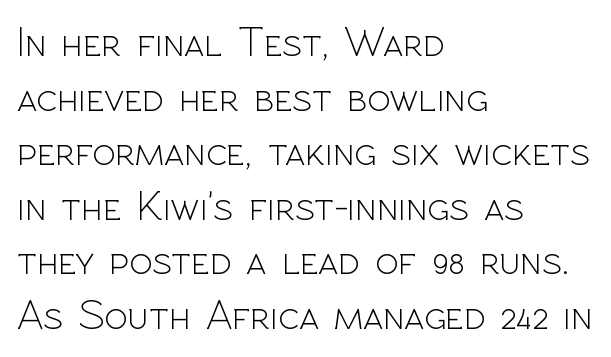
{"serif": "no", "italic": "no", "bold": "no", "weight": "light", "width": "normal", "x_height": "medium", "monospaced": "no", "underline": "no", "align": "left", "line_spacing": "normal", "line_spacing_ratio": 1.27, "letter_spacing": "normal", "letter_spacing_em": 0.0, "glyph_px": 43}
